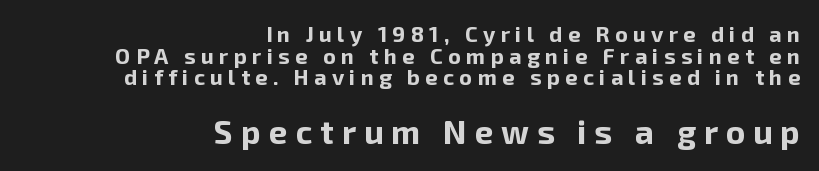
Note the varied advance widths — an 'i' is clearly narrower than an 'm'. The designer dialed line spacing down below the default. Stroke thickness is high; the sample reads as a true bold. This rendering employs a face without finishing strokes, i.e., a sans-serif.
